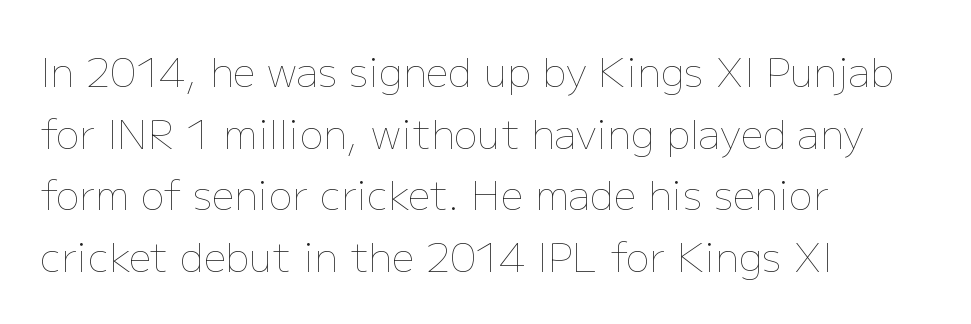
{"italic": "no", "bold": "no", "weight": "thin", "width": "normal", "stroke_contrast": "low", "x_height": "medium", "monospaced": "no", "underline": "no", "align": "left", "line_spacing": "normal", "line_spacing_ratio": 1.54, "letter_spacing": "normal", "letter_spacing_em": 0.0, "glyph_px": 40}
